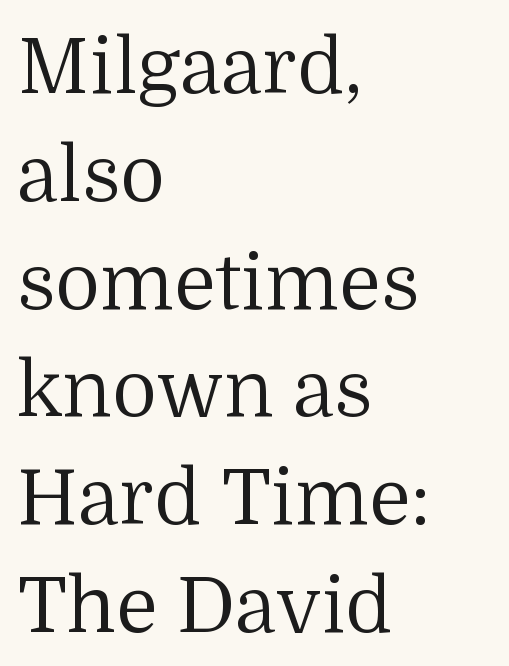
Q: Is the text bold? A: No.
Q: Is the text italic (slanted)? A: No, it is upright.
Q: Is the typeface a serif or a sans-serif typeface? A: Serif.
Q: Is the text underlined? A: No.
Q: How is the paragraph aligned? A: Left-aligned.
Q: Is the spacing between letters normal or unusually wide? A: Normal.
Q: Is the spacing between lines tight, normal or loose? A: Normal.
Q: Width (condensed, normal, or wide)? A: Normal.
Q: Stroke contrast? A: Medium.
Q: x-height? A: Medium.
Q: Monospaced? A: No.
